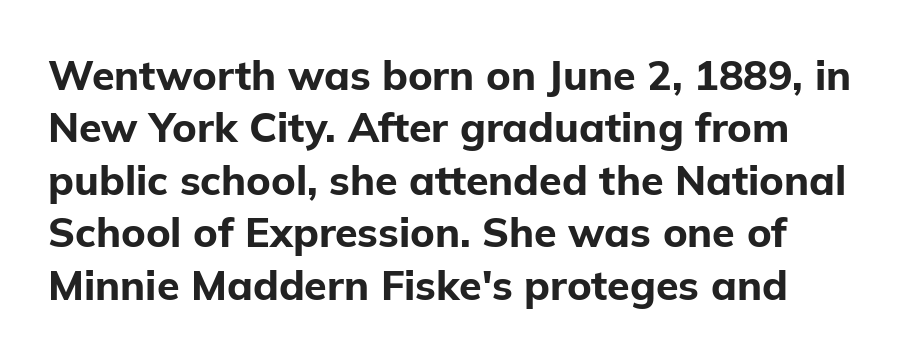
{"serif": "no", "italic": "no", "bold": "yes", "weight": "bold", "width": "normal", "stroke_contrast": "low", "x_height": "medium", "monospaced": "no", "underline": "no", "line_spacing": "normal", "line_spacing_ratio": 1.28, "letter_spacing": "normal", "letter_spacing_em": 0.0, "glyph_px": 41}
